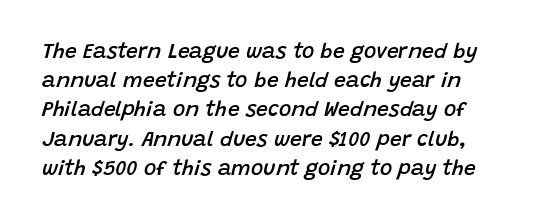
The vertical gap from one line to the next is medium. Characters follow at the spacing the type designer built in. How heavy is the stroke? Medium-heavy — a semibold, shy of bold. Only glyphs here, with clear space below each row. The passage shown leans; its letterforms are oblique.
